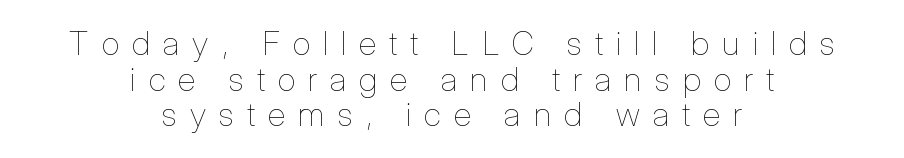
{"italic": "no", "bold": "no", "weight": "thin", "width": "condensed", "stroke_contrast": "low", "x_height": "medium", "monospaced": "no", "underline": "no", "align": "center", "line_spacing": "tight", "line_spacing_ratio": 1.08, "letter_spacing": "wide", "letter_spacing_em": 0.4, "glyph_px": 33}
